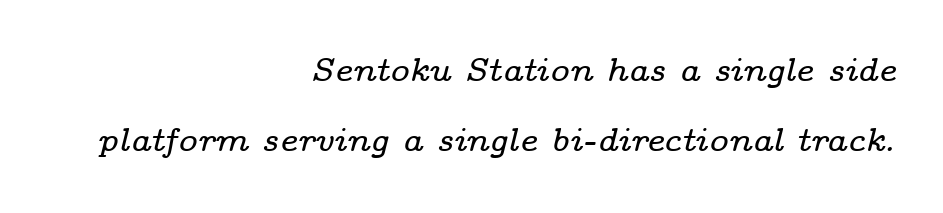
These lines keep a tight, regular rhythm from letter to letter. Plain, unruled lines of type. Horizontal bands of white between lines are thick stripes. The passage shown is typed in a proportional face where columns would drift.
